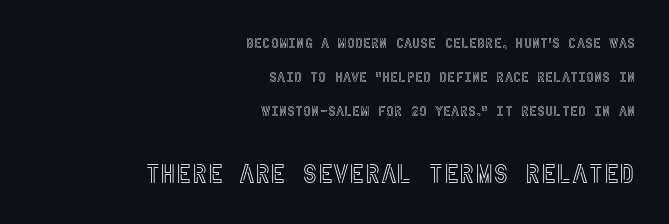
Q: Is the text italic (slanted)? A: No, it is upright.
Q: Is the text underlined? A: No.
Q: How is the paragraph aligned? A: Right-aligned.
Q: Is the spacing between letters normal or unusually wide? A: Normal.
Q: Is the spacing between lines tight, normal or loose? A: Loose.
Q: Which block of text is set in a larger size, the first (top) or the second (bottom)? A: The second (bottom) one.
